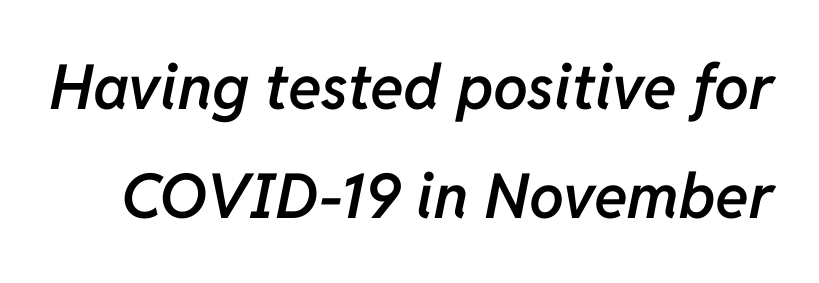
{"italic": "yes", "lean": "right", "slant_degrees": 11, "bold": "semi", "weight": "semibold", "width": "normal", "stroke_contrast": "low", "x_height": "medium", "monospaced": "no", "underline": "no", "line_spacing_ratio": 1.76, "letter_spacing": "normal", "letter_spacing_em": 0.0, "glyph_px": 62}
